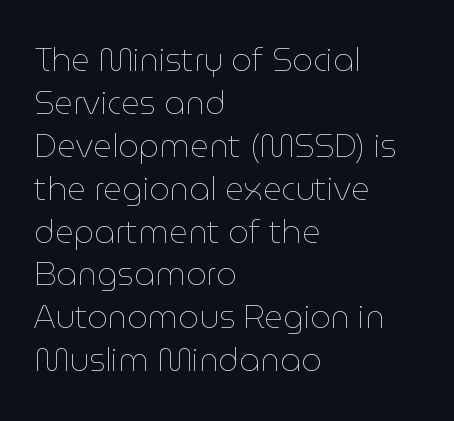
{"italic": "no", "bold": "no", "weight": "thin", "width": "normal", "stroke_contrast": "low", "x_height": "medium", "monospaced": "no", "underline": "no", "align": "left", "line_spacing": "normal", "line_spacing_ratio": 1.34, "letter_spacing": "normal", "letter_spacing_em": 0.0, "glyph_px": 32}
